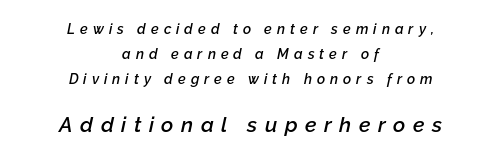
The image shows 21 px text type, italic (leaning right); set centered, line spacing 1.8x, unusually wide letter spacing (+0.36 em), not underlined; the second (bottom) block is 1.5x larger.
